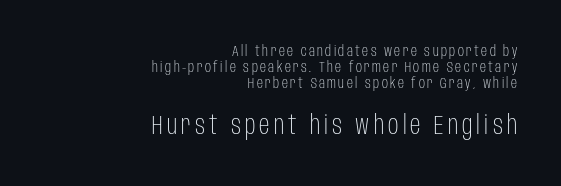
Q: Is the text bold? A: No.
Q: Is the text italic (slanted)? A: No, it is upright.
Q: Is the text underlined? A: No.
Q: How is the paragraph aligned? A: Right-aligned.
Q: Is the spacing between lines tight, normal or loose? A: Tight.
Q: Which block of text is set in a larger size, the first (top) or the second (bottom)? A: The second (bottom) one.
